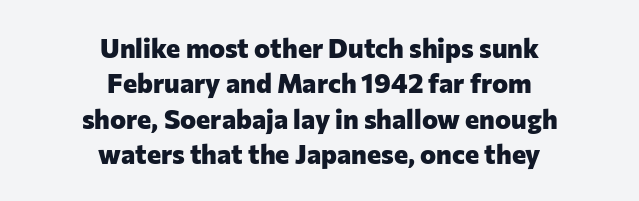
The space directly below the letters is spotless. The gaps between neighbouring characters are ordinary and unremarkable. Compared with typical paragraphs, the rows here are spaced about the same. Designer's note — italics off, roman on.
